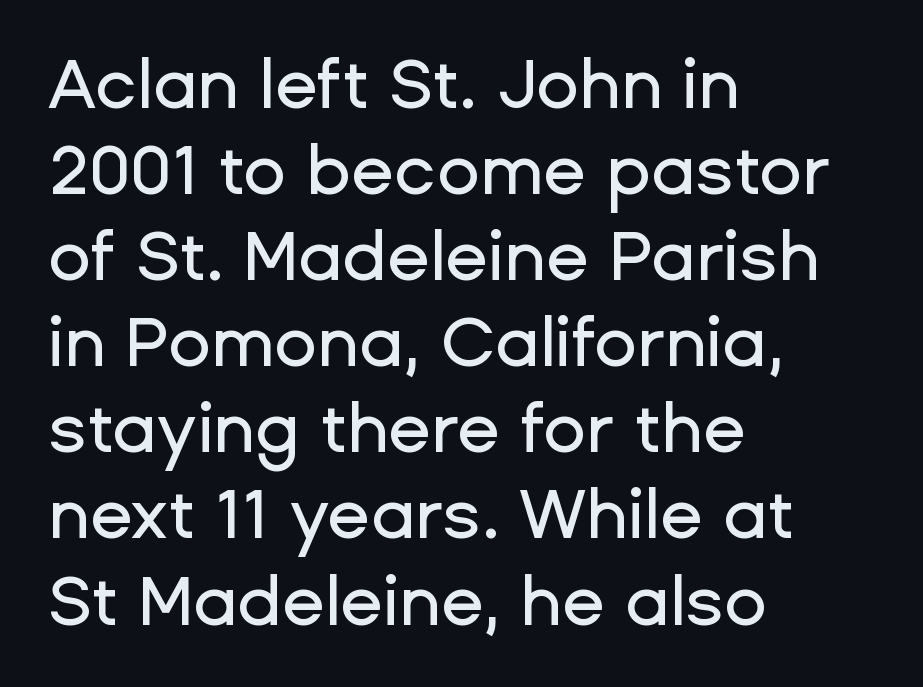
{"serif": "no", "italic": "no", "width": "normal", "stroke_contrast": "low", "x_height": "medium", "monospaced": "no", "underline": "no", "align": "left", "line_spacing_ratio": 1.23, "letter_spacing": "normal", "letter_spacing_em": 0.0, "glyph_px": 70}
